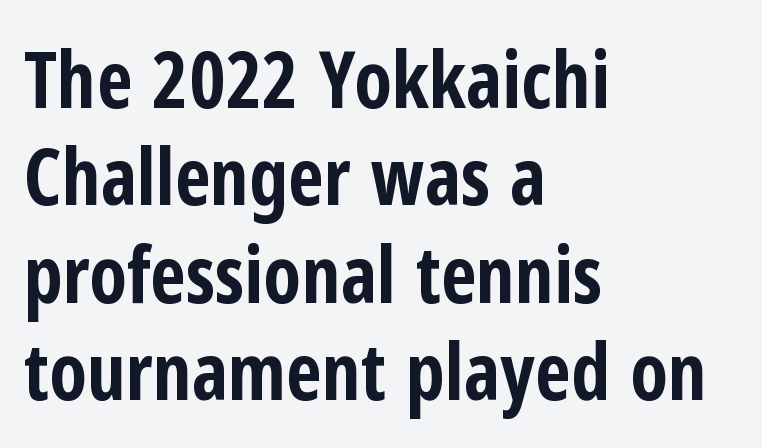
The image shows 78 px bold, condensed sans-serif type, upright; set left-aligned, normal line spacing (1.25x), normal letter spacing, not underlined; low stroke contrast and a medium x-height.
